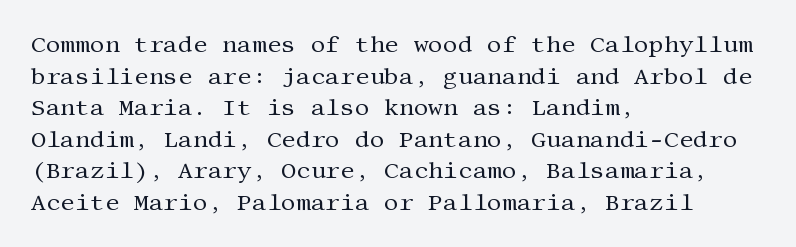
{"italic": "no", "bold": "no", "underline": "no", "align": "left", "line_spacing": "normal", "line_spacing_ratio": 1.37, "letter_spacing": "normal", "letter_spacing_em": 0.0, "glyph_px": 23}
